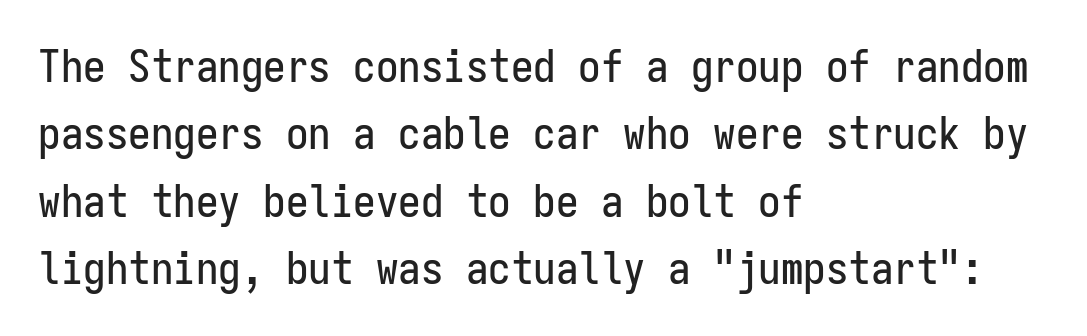
The designer went with a sans here, leaving each stem footless. Looks like terminal output: every glyph gets an equal slot. Notice how descenders clear the ascenders below comfortably — that's standard leading. The compositor pushed each line to the left boundary. The passage shown is not underscored anywhere.
